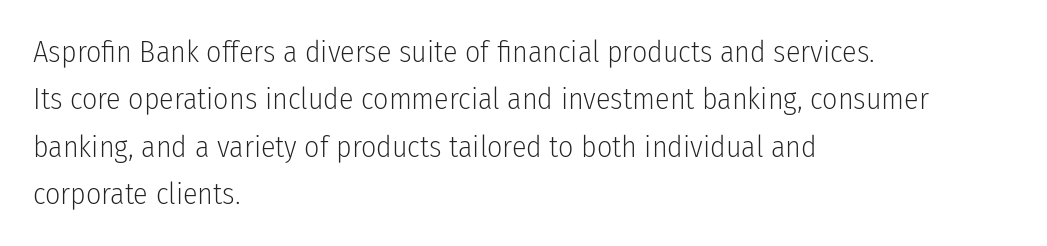
The image shows 30 px light, condensed sans-serif type, upright; set left-aligned, normal line spacing (1.58x), normal letter spacing, not underlined; low stroke contrast and a medium x-height.
